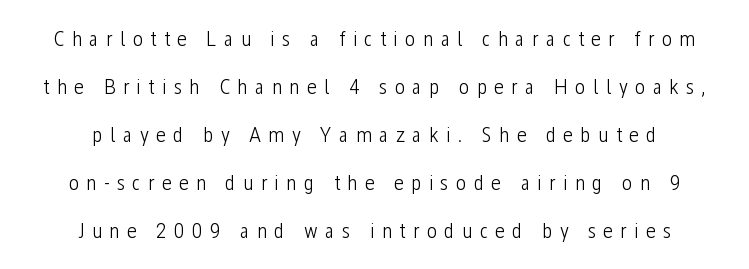
The image shows 22 px text type, upright; set centered, loose line spacing (2.18x), unusually wide letter spacing (+0.33 em), not underlined.
